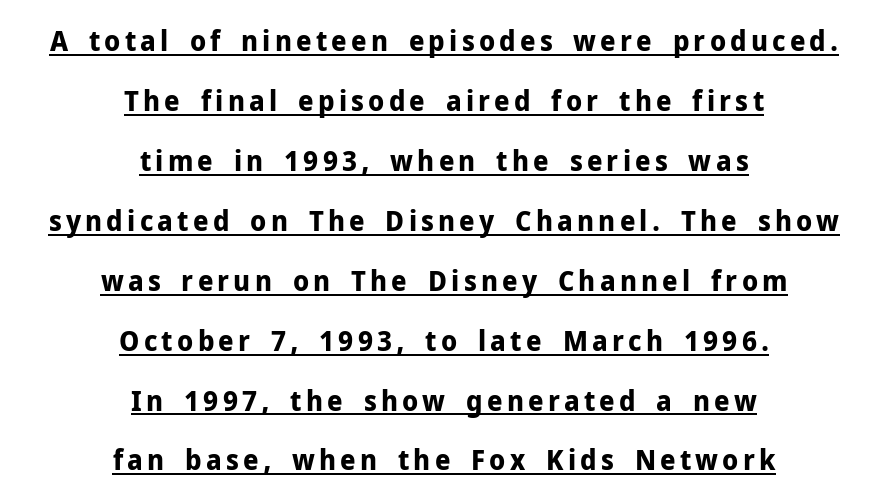
The image shows 28 px bold sans-serif type, upright; set centered, loose line spacing (2.14x), underlined; low stroke contrast and a medium x-height.
